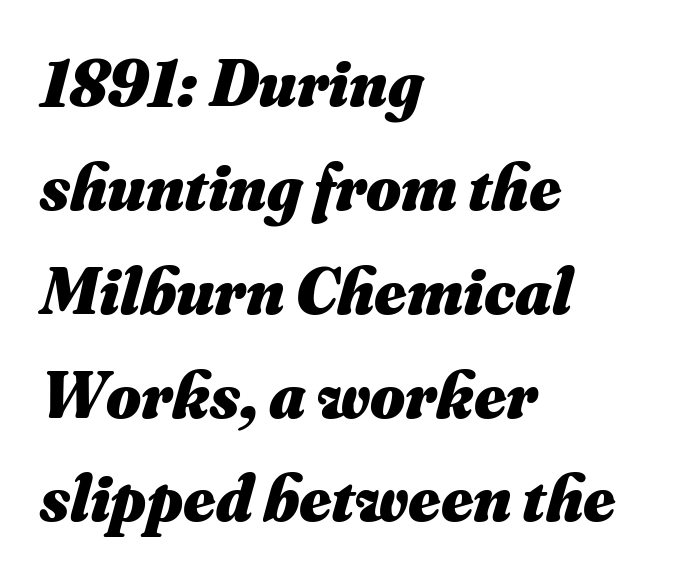
The image shows 67 px heavy type, italic (leaning right); set left-aligned, normal line spacing (1.55x), normal letter spacing, not underlined; medium stroke contrast and a small x-height.
